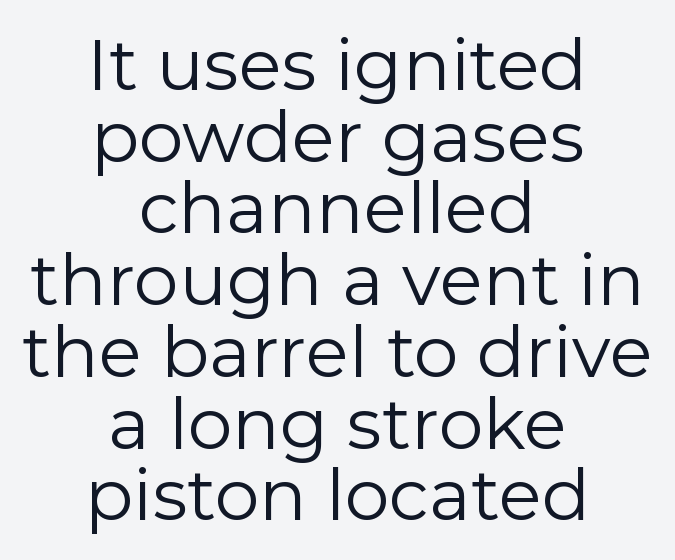
{"serif": "no", "italic": "no", "bold": "no", "weight": "regular", "width": "normal", "stroke_contrast": "low", "x_height": "medium", "monospaced": "no", "underline": "no", "align": "center", "line_spacing": "tight", "line_spacing_ratio": 1.01, "letter_spacing": "normal", "letter_spacing_em": 0.0, "glyph_px": 71}
